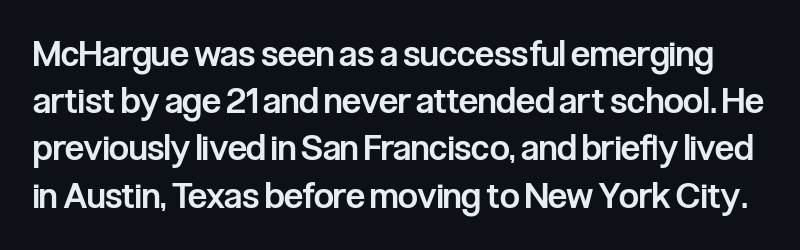
{"serif": "no", "italic": "no", "bold": "semi", "weight": "semibold", "width": "condensed", "stroke_contrast": "low", "x_height": "medium", "monospaced": "no", "underline": "no", "line_spacing": "normal", "line_spacing_ratio": 1.35, "letter_spacing": "normal", "letter_spacing_em": 0.0, "glyph_px": 35}
